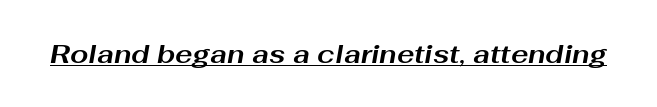
Tall strokes in this sample are angled rather than plumb. A continuous stroke trails under the words, as in a hyperlink. How heavy is the stroke? Heavy — this is a bold. There is no visible air inserted between adjacent glyphs.
